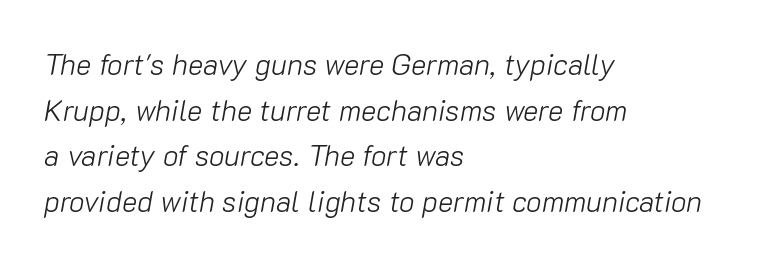
Q: Is the text bold? A: No.
Q: Is the text italic (slanted)? A: Yes, it leans right by about 10 degrees.
Q: Is the text underlined? A: No.
Q: How is the paragraph aligned? A: Left-aligned.
Q: Is the spacing between letters normal or unusually wide? A: Normal.
Q: Is the spacing between lines tight, normal or loose? A: Normal.
Q: Width (condensed, normal, or wide)? A: Normal.
Q: Stroke contrast? A: Low.
Q: x-height? A: Medium.
Q: Monospaced? A: No.
